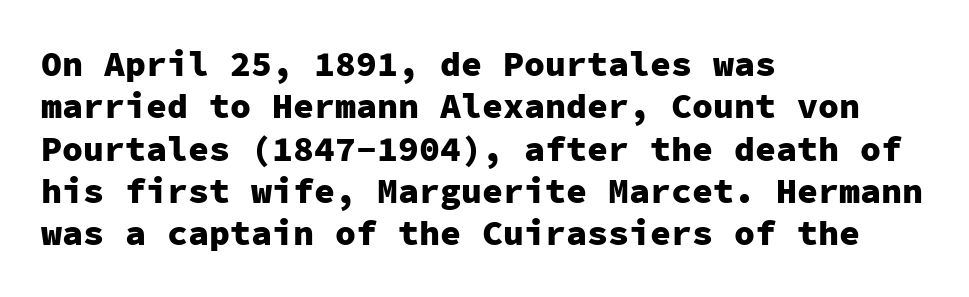
{"serif": "no", "italic": "no", "bold": "yes", "weight": "heavy", "width": "normal", "stroke_contrast": "low", "x_height": "medium", "monospaced": "yes", "underline": "no", "align": "left", "line_spacing_ratio": 1.21, "letter_spacing": "normal", "letter_spacing_em": 0.0, "glyph_px": 35}
